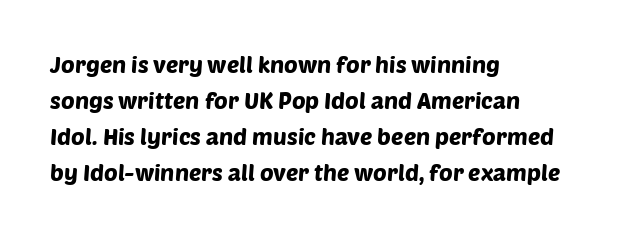
Q: Is the text underlined? A: No.
Q: How is the paragraph aligned? A: Left-aligned.
Q: Is the spacing between letters normal or unusually wide? A: Normal.
Q: Is the spacing between lines tight, normal or loose? A: Normal.
